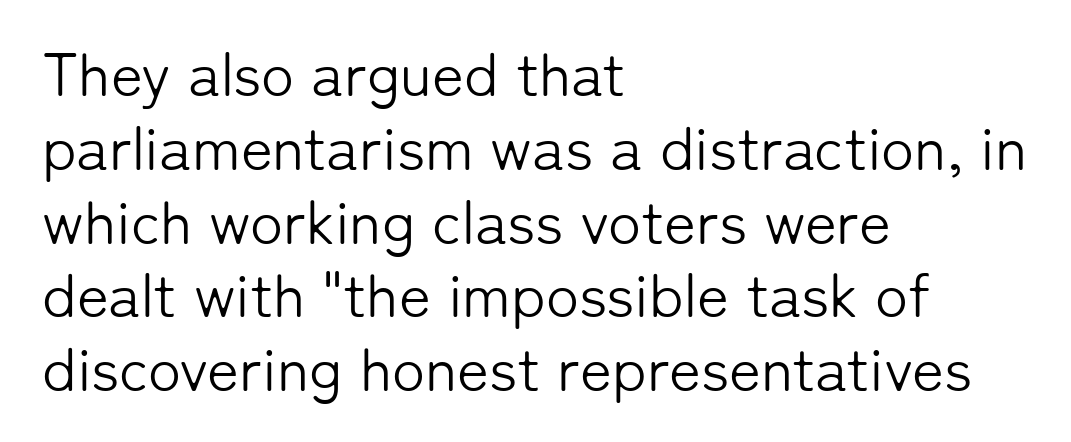
{"serif": "no", "italic": "no", "bold": "no", "weight": "light", "width": "normal", "stroke_contrast": "low", "x_height": "medium", "monospaced": "no", "underline": "no", "align": "left", "line_spacing_ratio": 1.21, "letter_spacing": "normal", "letter_spacing_em": 0.0, "glyph_px": 61}
